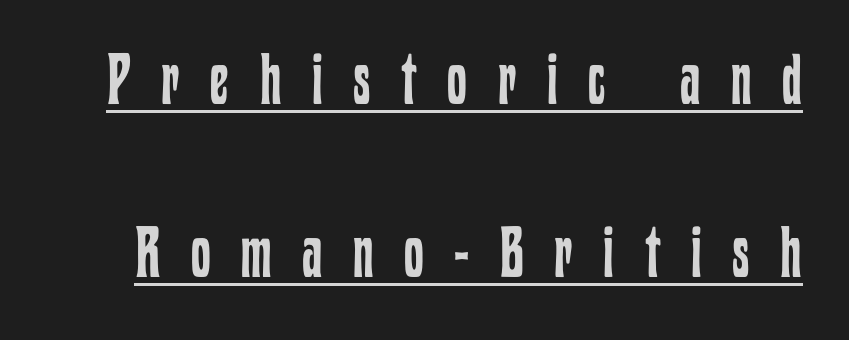
{"italic": "no", "bold": "no", "weight": "regular", "width": "condensed", "stroke_contrast": "low", "x_height": "medium", "monospaced": "no", "underline": "yes", "line_spacing": "loose", "line_spacing_ratio": 2.44, "letter_spacing": "wide", "letter_spacing_em": 0.43, "glyph_px": 71}
